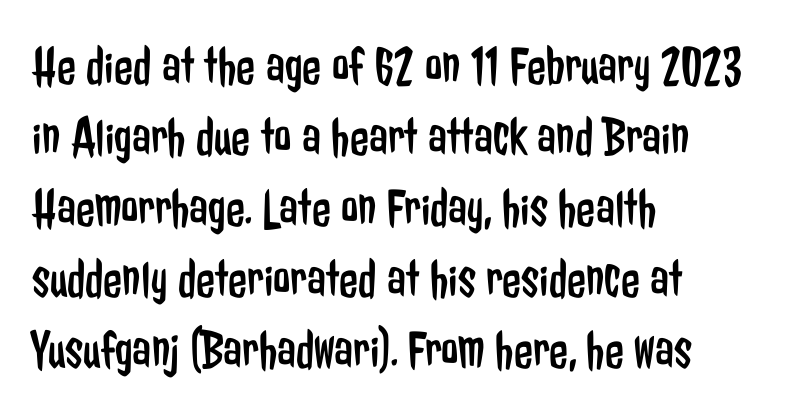
The image shows 55 px regular-weight, condensed sans-serif type, upright; set left-aligned, normal line spacing (1.29x), normal letter spacing, not underlined; low stroke contrast and a medium x-height.
